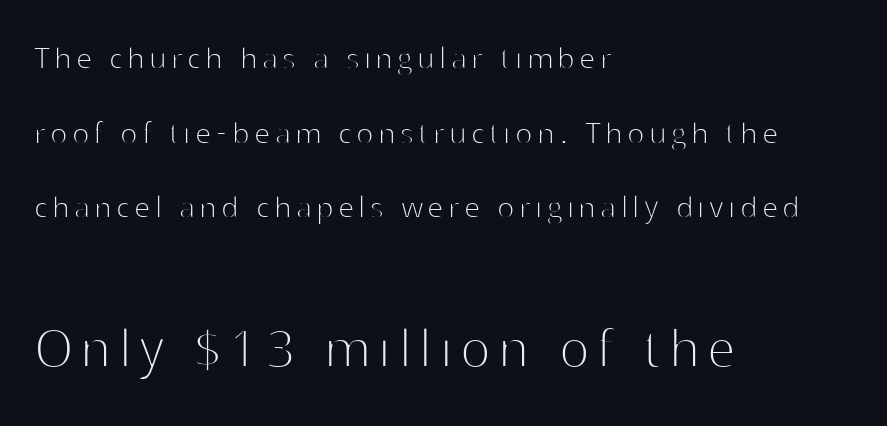
Q: Is the text bold? A: No.
Q: Is the text italic (slanted)? A: No, it is upright.
Q: Is the typeface a serif or a sans-serif typeface? A: Sans-serif.
Q: Is the text underlined? A: No.
Q: How is the paragraph aligned? A: Left-aligned.
Q: Is the spacing between lines tight, normal or loose? A: Loose.
Q: Which block of text is set in a larger size, the first (top) or the second (bottom)? A: The second (bottom) one.
Q: Width (condensed, normal, or wide)? A: Normal.
Q: Stroke contrast? A: High.
Q: x-height? A: Medium.
Q: Monospaced? A: No.
